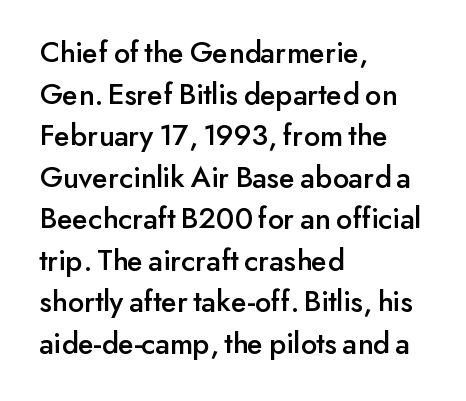
{"serif": "no", "italic": "no", "width": "normal", "stroke_contrast": "low", "x_height": "small", "monospaced": "no", "underline": "no", "align": "left", "line_spacing": "normal", "line_spacing_ratio": 1.34, "letter_spacing": "normal", "letter_spacing_em": 0.0, "glyph_px": 31}
